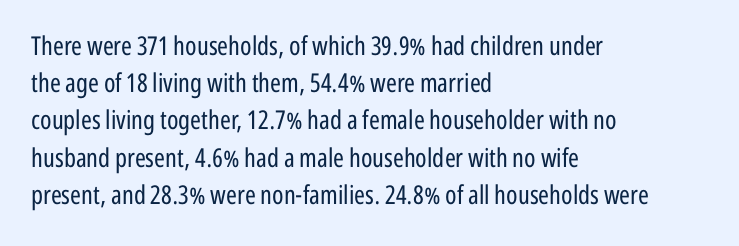
The rendering anchors every line to the left-hand side. A clean baseline with only descenders dipping below it. No chunkiness to these letters — they're not bold. Leading matches the norm, producing a regular column. Ascenders rise straight up at ninety degrees. Nobody touched the tracking dial on this one.
